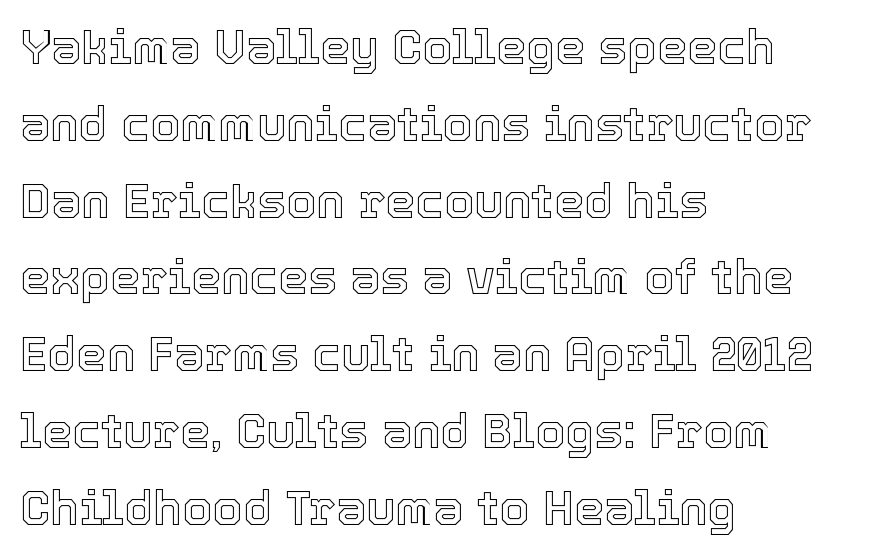
The image shows 48 px text type, upright; set left-aligned, normal line spacing (1.6x), normal letter spacing, not underlined; a medium x-height.
